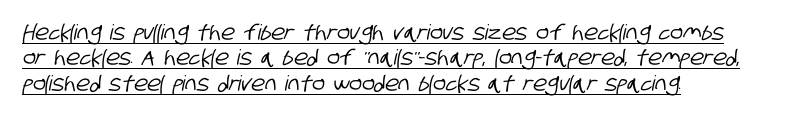
Q: Is the text underlined? A: Yes.
Q: How is the paragraph aligned? A: Left-aligned.
Q: Is the spacing between letters normal or unusually wide? A: Normal.
